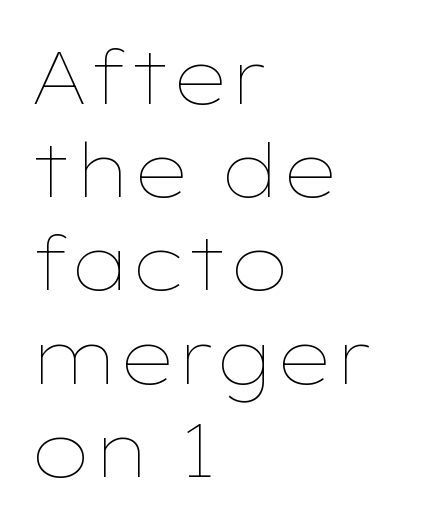
The image shows 74 px thin, wide type, upright; set left-aligned, normal line spacing (1.26x), normal letter spacing, not underlined; low stroke contrast and a medium x-height.
